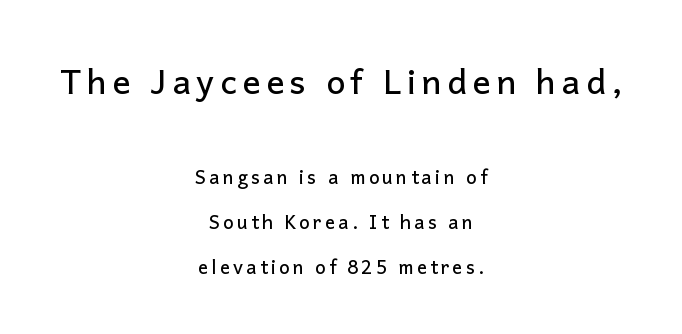
The image shows 34 px sans-serif type, upright; set centered, loose line spacing (2.37x), not underlined; the first (top) block is 1.79x larger; low stroke contrast and a medium x-height.
